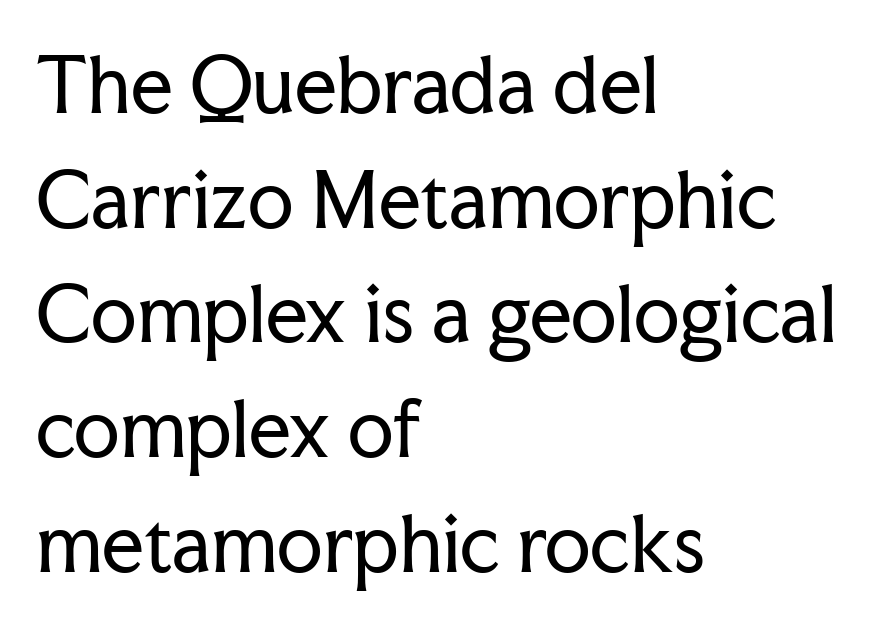
{"serif": "yes", "italic": "no", "bold": "no", "weight": "regular", "width": "normal", "stroke_contrast": "low", "x_height": "medium", "monospaced": "no", "underline": "no", "align": "left", "line_spacing": "normal", "line_spacing_ratio": 1.55, "letter_spacing": "normal", "letter_spacing_em": 0.0, "glyph_px": 74}
